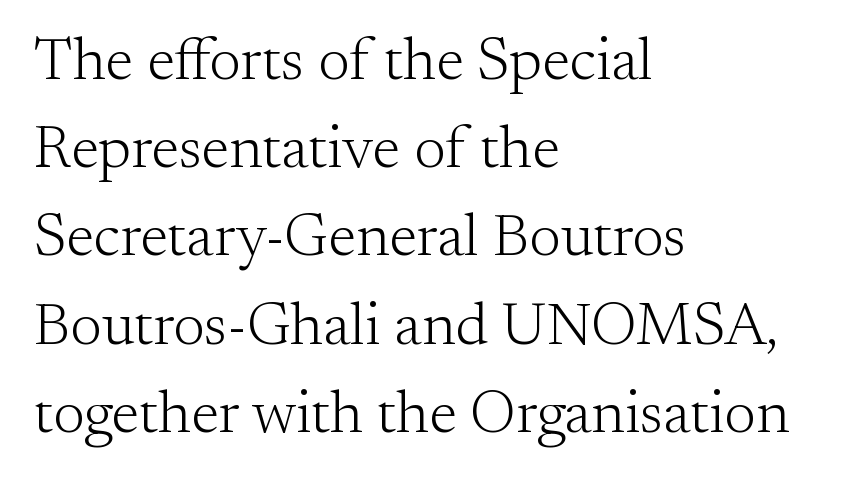
{"serif": "yes", "italic": "no", "bold": "no", "weight": "light", "width": "normal", "stroke_contrast": "medium", "x_height": "small", "monospaced": "no", "underline": "no", "align": "left", "line_spacing": "normal", "line_spacing_ratio": 1.47, "letter_spacing": "normal", "letter_spacing_em": 0.0, "glyph_px": 60}
